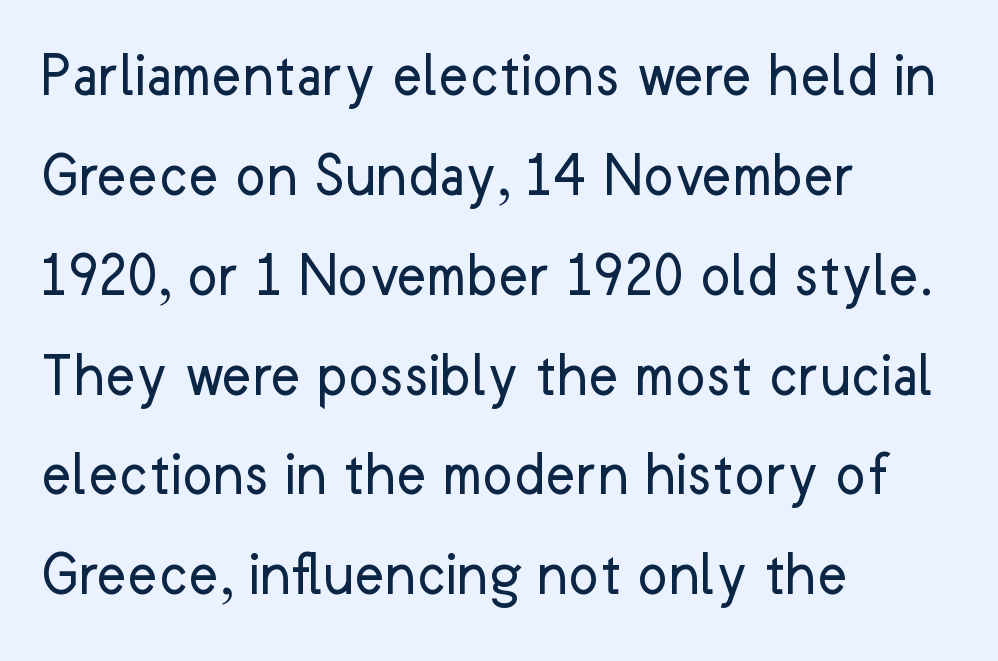
Q: Is the text bold? A: No.
Q: Is the text italic (slanted)? A: No, it is upright.
Q: Is the typeface a serif or a sans-serif typeface? A: Sans-serif.
Q: Is the text underlined? A: No.
Q: How is the paragraph aligned? A: Left-aligned.
Q: Is the spacing between letters normal or unusually wide? A: Normal.
Q: Is the spacing between lines tight, normal or loose? A: Normal.
Q: Width (condensed, normal, or wide)? A: Normal.
Q: Stroke contrast? A: Low.
Q: x-height? A: Medium.
Q: Monospaced? A: No.
